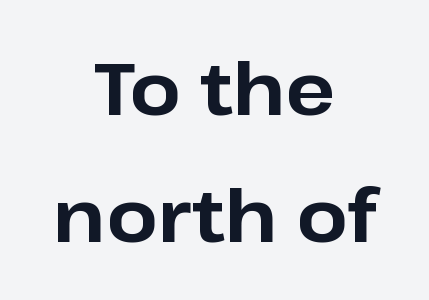
{"serif": "no", "italic": "no", "bold": "yes", "weight": "bold", "width": "normal", "stroke_contrast": "low", "x_height": "medium", "monospaced": "no", "underline": "no", "align": "center", "line_spacing_ratio": 1.74, "letter_spacing": "normal", "letter_spacing_em": 0.0, "glyph_px": 73}
